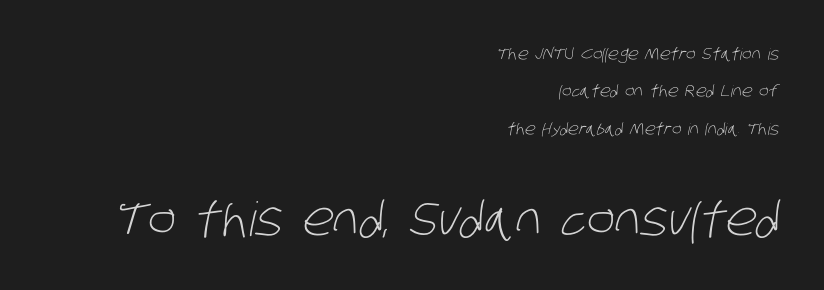
In terms of letterform style, serifs are entirely absent. The passage shown begins with its smaller block and ends with its larger one. Varying glyph widths throughout — classic text-font behaviour. Default kerning and tracking; the words read as compact shapes. The area under the type is left untouched. Compared with a flush-left layout, this one pins lines to the opposite, right side.
